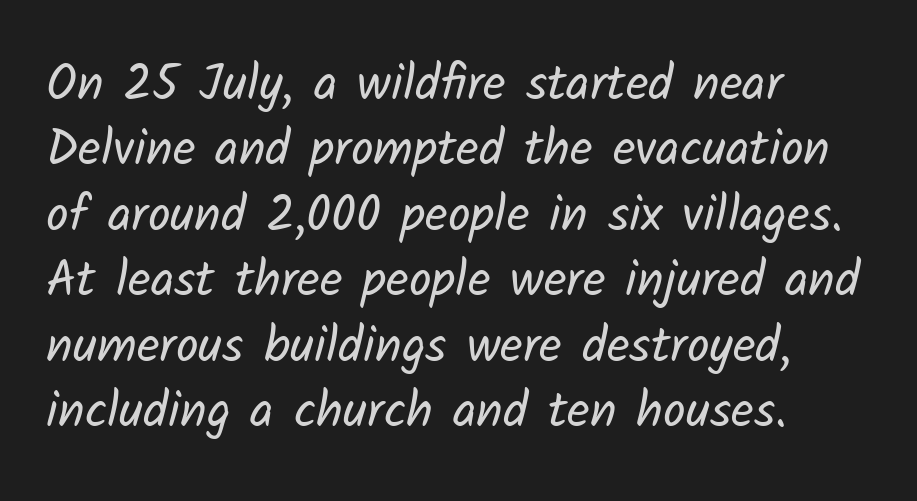
Q: Is the text bold? A: No.
Q: Is the typeface a serif or a sans-serif typeface? A: Sans-serif.
Q: Is the text underlined? A: No.
Q: How is the paragraph aligned? A: Left-aligned.
Q: Is the spacing between letters normal or unusually wide? A: Normal.
Q: Is the spacing between lines tight, normal or loose? A: Normal.
Q: Width (condensed, normal, or wide)? A: Normal.
Q: Stroke contrast? A: Low.
Q: x-height? A: Medium.
Q: Monospaced? A: No.
